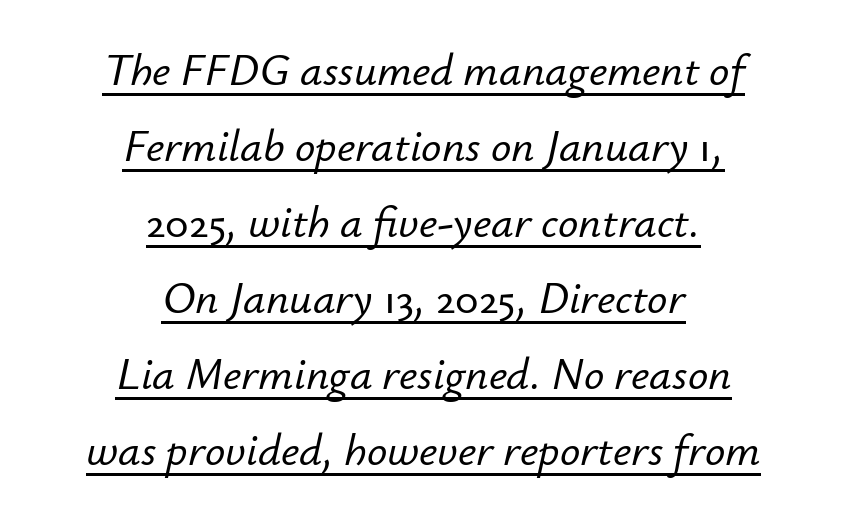
{"italic": "yes", "lean": "right", "slant_degrees": 12, "width": "normal", "stroke_contrast": "low", "x_height": "small", "monospaced": "no", "underline": "yes", "align": "center", "line_spacing": "normal", "line_spacing_ratio": 1.69, "letter_spacing": "normal", "letter_spacing_em": 0.0, "glyph_px": 45}
